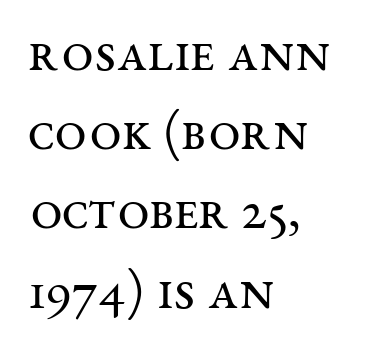
The image shows 57 px regular-weight, wide serif type, upright; set left-aligned, normal line spacing (1.39x), normal letter spacing, not underlined; medium stroke contrast and a large x-height.
